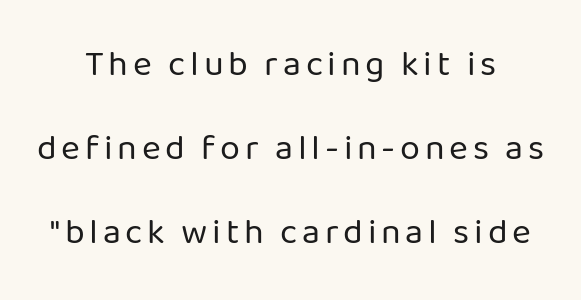
Q: Is the text bold? A: No.
Q: Is the text italic (slanted)? A: No, it is upright.
Q: Is the typeface a serif or a sans-serif typeface? A: Sans-serif.
Q: Is the text underlined? A: No.
Q: Is the spacing between lines tight, normal or loose? A: Loose.
Q: Width (condensed, normal, or wide)? A: Normal.
Q: Stroke contrast? A: Low.
Q: x-height? A: Medium.
Q: Monospaced? A: No.
